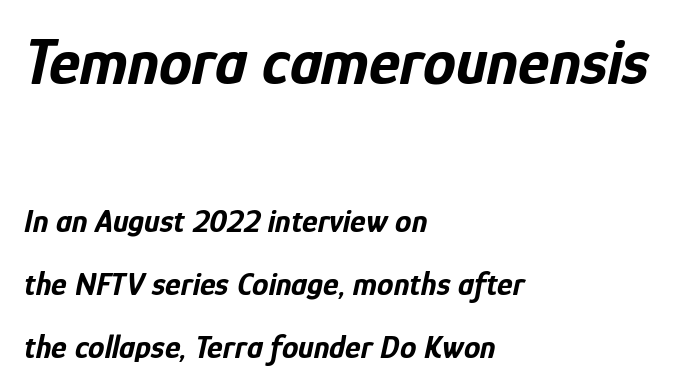
Q: Is the text bold? A: Yes.
Q: Is the text italic (slanted)? A: Yes, it leans right by about 12 degrees.
Q: Is the text underlined? A: No.
Q: How is the paragraph aligned? A: Left-aligned.
Q: Is the spacing between letters normal or unusually wide? A: Normal.
Q: Is the spacing between lines tight, normal or loose? A: Loose.
Q: Which block of text is set in a larger size, the first (top) or the second (bottom)? A: The first (top) one.
Q: Width (condensed, normal, or wide)? A: Condensed.
Q: Stroke contrast? A: Low.
Q: x-height? A: Medium.
Q: Monospaced? A: No.
